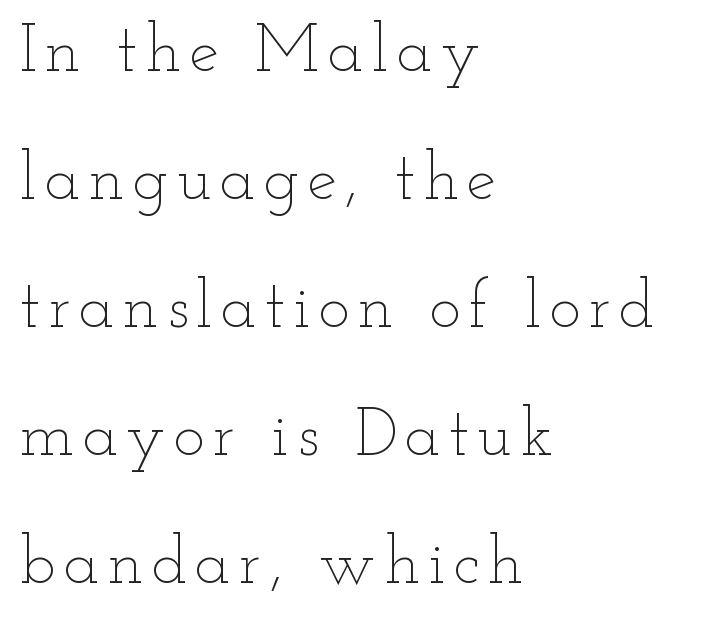
Summary of weight: not heavy and not bold. If you drew a ruler down the left edge, every line would touch it. Unmarked baselines from the first word to the last. The passage shown stacks its lines with a broad gap.
